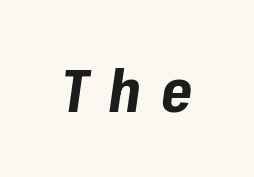
Q: Is the text bold? A: Yes.
Q: Is the text italic (slanted)? A: Yes, it leans right by about 8 degrees.
Q: Is the text underlined? A: No.
Q: Is the spacing between letters normal or unusually wide? A: Unusually wide.
Q: Width (condensed, normal, or wide)? A: Normal.
Q: Stroke contrast? A: Low.
Q: x-height? A: Medium.
Q: Monospaced? A: No.
